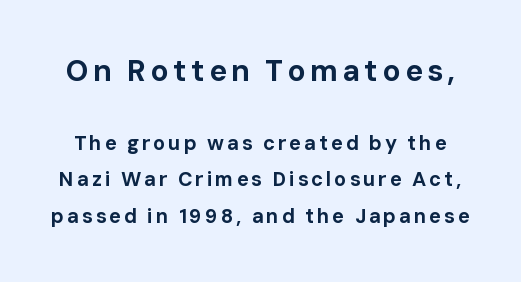
{"serif": "no", "italic": "no", "bold": "yes", "weight": "bold", "width": "normal", "stroke_contrast": "low", "x_height": "medium", "monospaced": "no", "underline": "no", "line_spacing_ratio": 1.83, "larger_block": "first", "size_ratio": 1.5, "glyph_px": 30}
